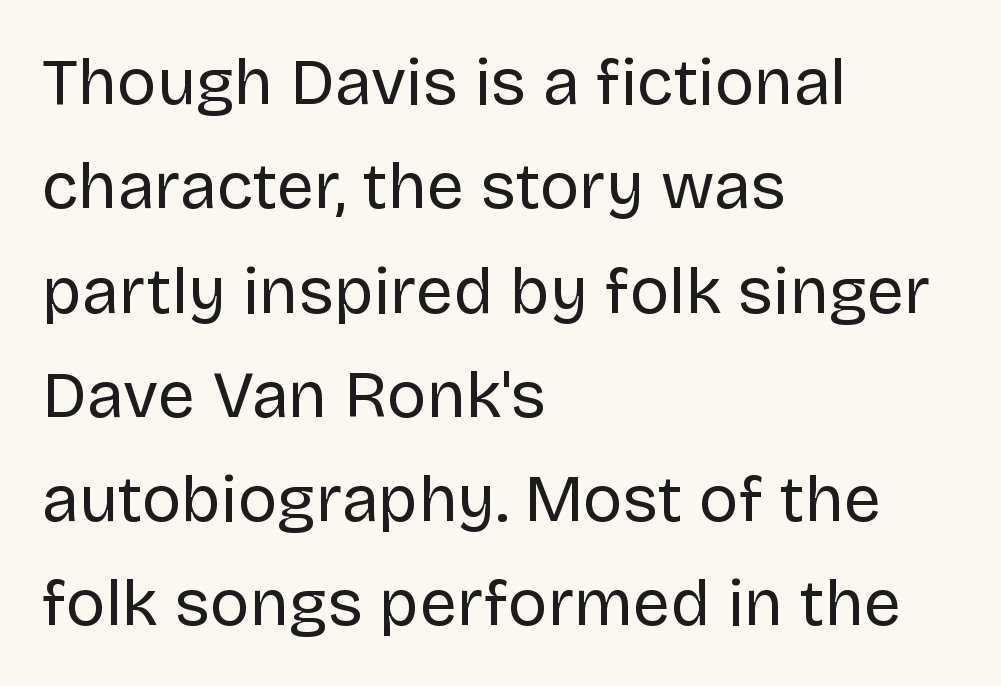
{"serif": "no", "italic": "no", "bold": "no", "weight": "regular", "width": "normal", "stroke_contrast": "low", "x_height": "large", "monospaced": "no", "underline": "no", "align": "left", "line_spacing": "normal", "line_spacing_ratio": 1.58, "letter_spacing": "normal", "letter_spacing_em": 0.0, "glyph_px": 66}
